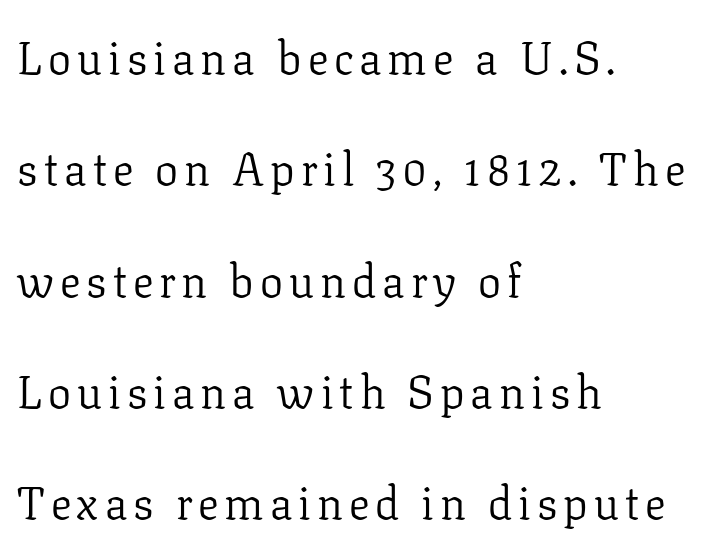
{"serif": "yes", "italic": "no", "bold": "no", "weight": "light", "width": "normal", "stroke_contrast": "low", "x_height": "medium", "monospaced": "no", "underline": "no", "align": "left", "line_spacing": "loose", "line_spacing_ratio": 2.42, "glyph_px": 46}
